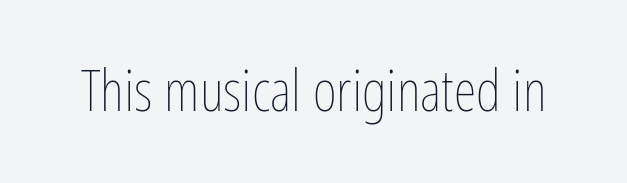
{"italic": "no", "bold": "no", "weight": "thin", "width": "condensed", "stroke_contrast": "low", "x_height": "medium", "monospaced": "no", "underline": "no", "letter_spacing": "normal", "letter_spacing_em": 0.0, "glyph_px": 58}
